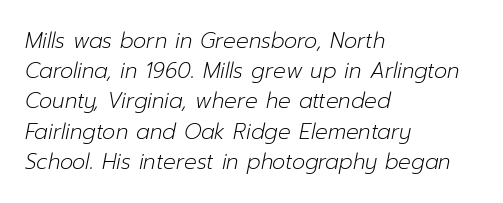
The image shows 21 px text type, italic (leaning right); set left-aligned, normal line spacing (1.44x), normal letter spacing, not underlined.
